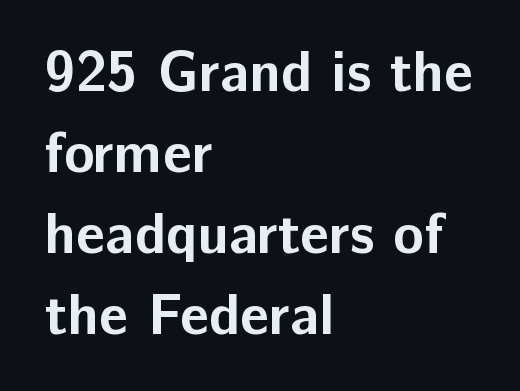
The image shows 57 px bold sans-serif type, upright; set left-aligned, normal line spacing (1.42x), normal letter spacing, not underlined; low stroke contrast and a medium x-height.
